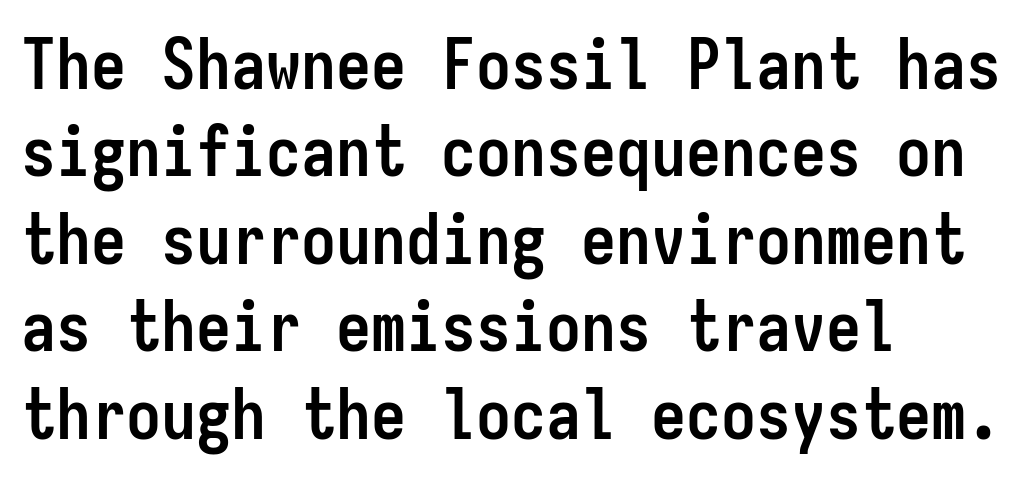
{"serif": "no", "italic": "no", "bold": "yes", "weight": "semibold", "width": "condensed", "stroke_contrast": "low", "x_height": "medium", "monospaced": "yes", "underline": "no", "align": "left", "line_spacing": "normal", "line_spacing_ratio": 1.25, "letter_spacing": "normal", "letter_spacing_em": 0.0, "glyph_px": 70}
